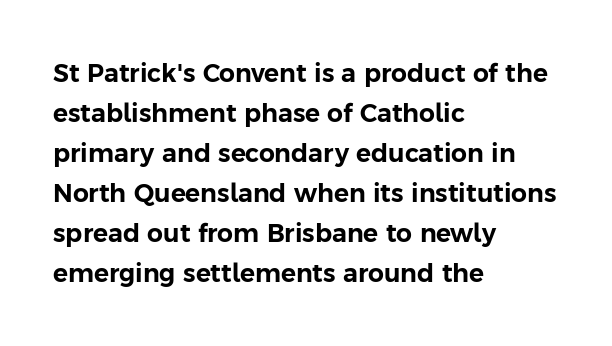
Q: Is the text italic (slanted)? A: No, it is upright.
Q: Is the text underlined? A: No.
Q: How is the paragraph aligned? A: Left-aligned.
Q: Is the spacing between letters normal or unusually wide? A: Normal.
Q: Is the spacing between lines tight, normal or loose? A: Normal.
